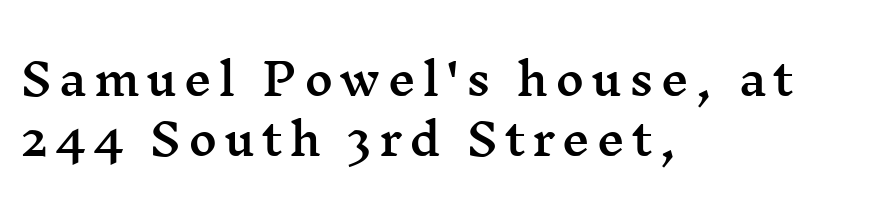
{"serif": "yes", "italic": "no", "width": "wide", "stroke_contrast": "medium", "x_height": "medium", "monospaced": "no", "underline": "no", "align": "left", "line_spacing": "normal", "line_spacing_ratio": 1.36, "glyph_px": 44}
